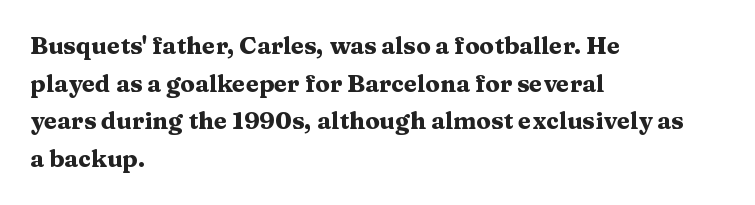
Q: Is the text bold? A: Yes.
Q: Is the text italic (slanted)? A: No, it is upright.
Q: Is the text underlined? A: No.
Q: How is the paragraph aligned? A: Left-aligned.
Q: Is the spacing between letters normal or unusually wide? A: Normal.
Q: Is the spacing between lines tight, normal or loose? A: Normal.
